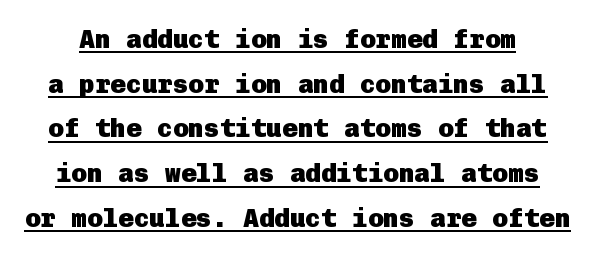
The image shows 26 px bold type, upright; set line spacing 1.72x, normal letter spacing, underlined.
